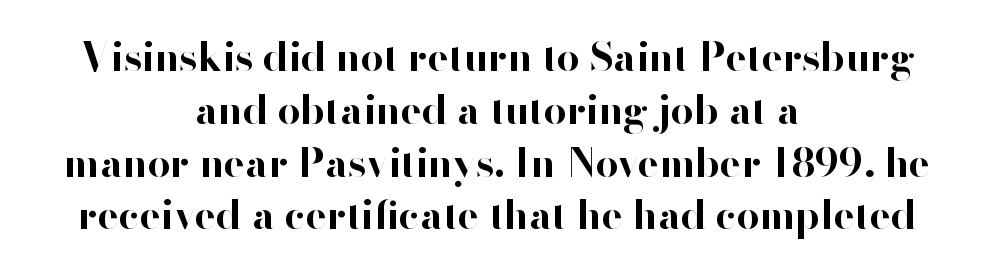
The image shows 40 px bold sans-serif type, upright; set centered, normal line spacing (1.32x), normal letter spacing, not underlined; high stroke contrast and a small x-height.
